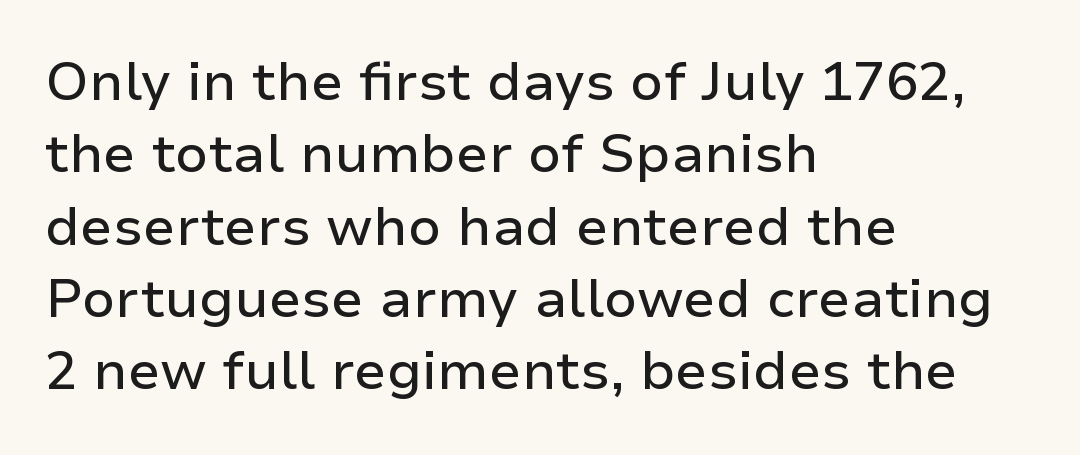
The image shows 54 px sans-serif type, upright; set left-aligned, normal line spacing (1.34x), normal letter spacing, not underlined; low stroke contrast and a medium x-height.
